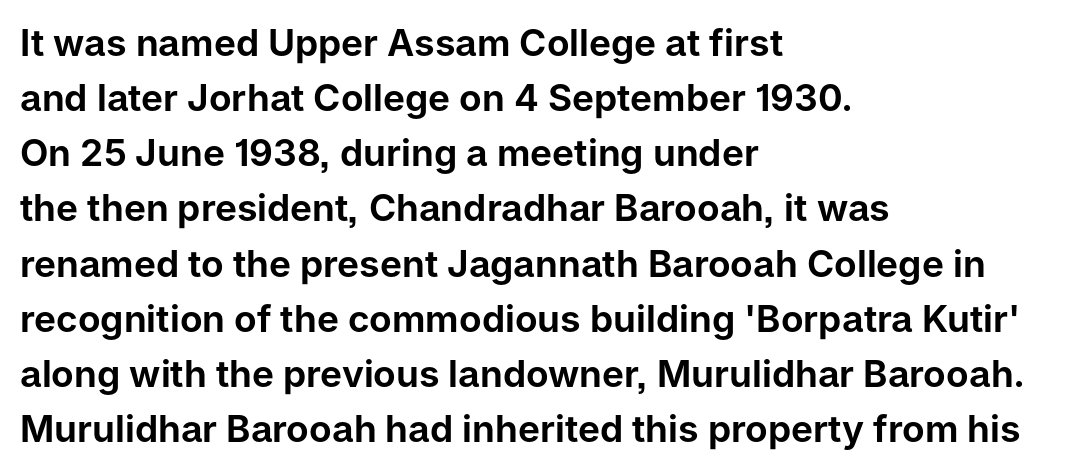
The image shows 37 px sans-serif type, upright; set left-aligned, normal line spacing (1.49x), normal letter spacing, not underlined; low stroke contrast and a medium x-height.
